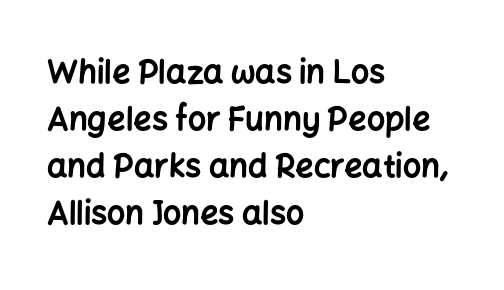
Q: Is the text bold? A: Yes.
Q: Is the text italic (slanted)? A: No, it is upright.
Q: Is the typeface a serif or a sans-serif typeface? A: Sans-serif.
Q: Is the text underlined? A: No.
Q: How is the paragraph aligned? A: Left-aligned.
Q: Is the spacing between letters normal or unusually wide? A: Normal.
Q: Is the spacing between lines tight, normal or loose? A: Normal.
Q: Width (condensed, normal, or wide)? A: Normal.
Q: Stroke contrast? A: Low.
Q: x-height? A: Medium.
Q: Monospaced? A: No.
